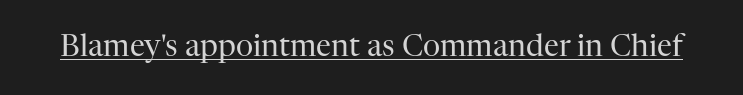
Q: Is the text bold? A: No.
Q: Is the text italic (slanted)? A: No, it is upright.
Q: Is the typeface a serif or a sans-serif typeface? A: Serif.
Q: Is the text underlined? A: Yes.
Q: Is the spacing between letters normal or unusually wide? A: Normal.
Q: Width (condensed, normal, or wide)? A: Normal.
Q: Stroke contrast? A: High.
Q: x-height? A: Medium.
Q: Monospaced? A: No.
